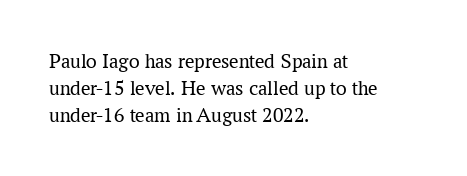
These lines keep a tight, regular rhythm from letter to letter. The rows are spaced the way most documents space them. Nothing heavy about these letters — not bold at all. A roman cut, with each character standing at attention. Check under the words: just untouched page. All the whitespace from short lines collects on the right.
